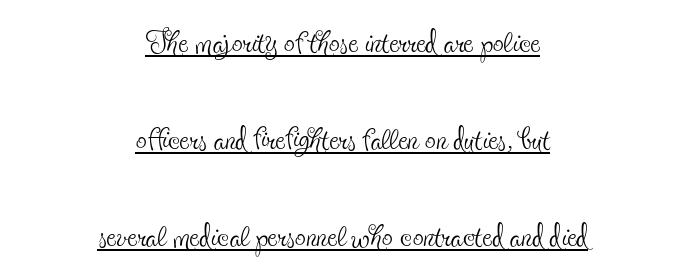
Successive baselines arrive slowly, with a big drop between each. If you folded the block vertically in half, each line would mirror itself in length. Underline: present.
